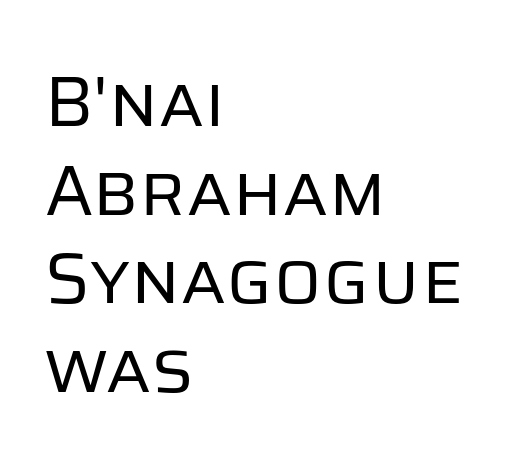
The image shows 71 px regular-weight sans-serif type, upright; set left-aligned, normal line spacing (1.25x), normal letter spacing, not underlined; low stroke contrast and a large x-height.
